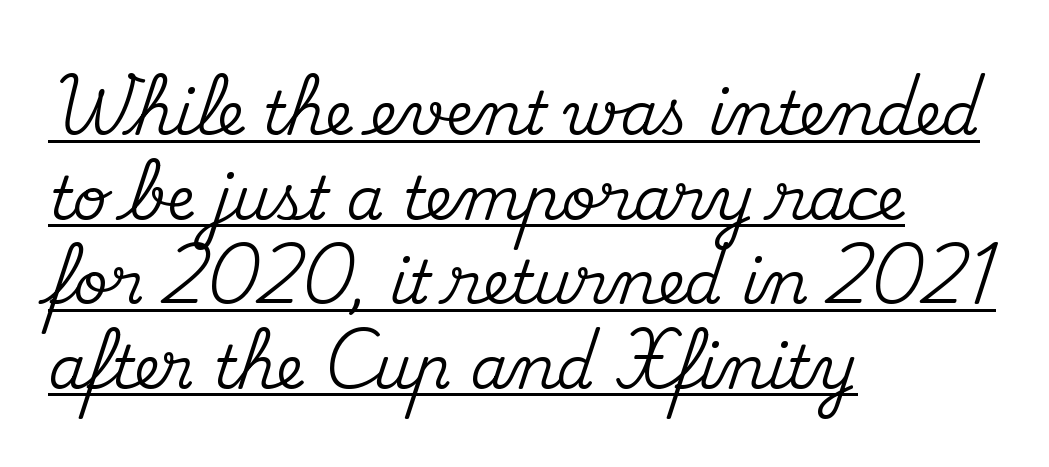
The image shows 60 px serif type; set left-aligned, normal line spacing (1.41x), normal letter spacing, underlined; medium stroke contrast and a small x-height.
